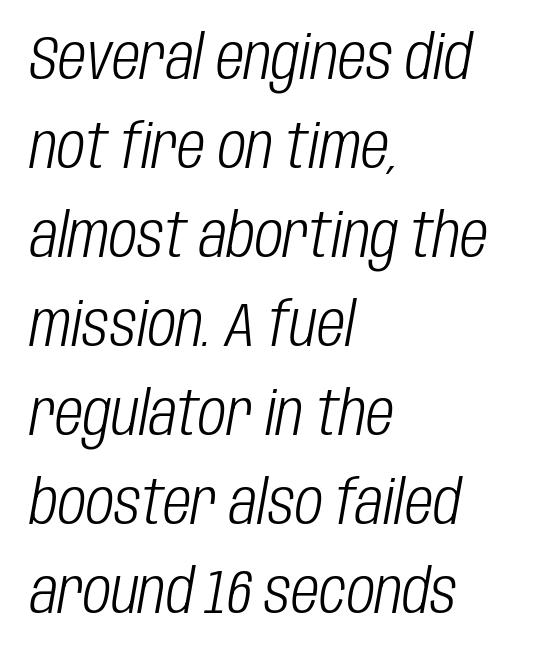
The image shows 61 px light, condensed type, italic (leaning right); set left-aligned, normal line spacing (1.46x), normal letter spacing, not underlined; low stroke contrast and a large x-height.
